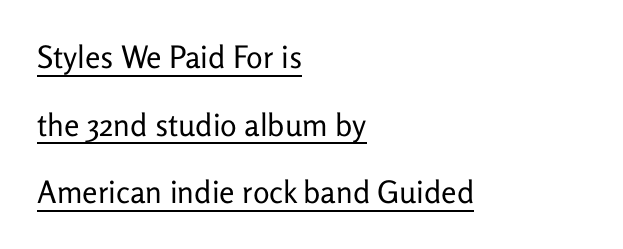
The image shows 31 px regular-weight sans-serif type, upright; set left-aligned, loose line spacing (2.18x), normal letter spacing, underlined; low stroke contrast and a medium x-height.
